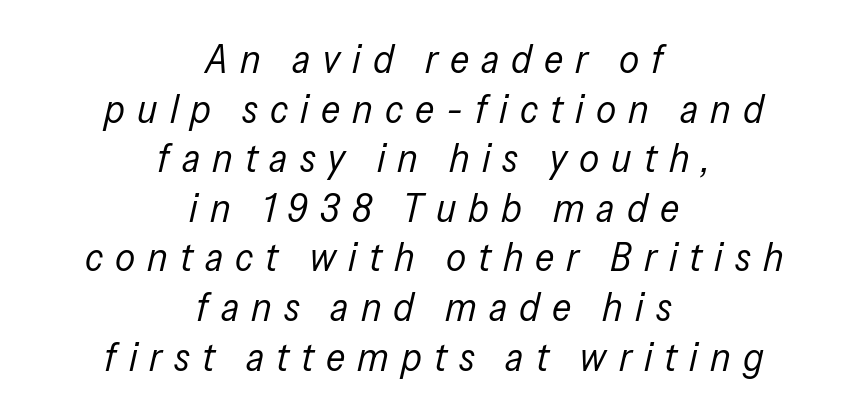
Is this a fixed-width face? No — the glyphs have proportional, varying widths. The passage shown leans; its letterforms are oblique. This rendering features lettering with no underline. The paragraph shown floats in the horizontal middle.
